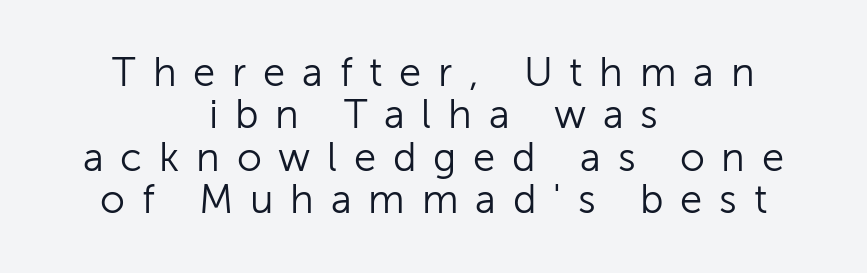
{"serif": "no", "italic": "no", "bold": "no", "weight": "light", "width": "normal", "stroke_contrast": "low", "x_height": "medium", "monospaced": "no", "underline": "no", "align": "center", "line_spacing": "tight", "line_spacing_ratio": 1.06, "letter_spacing": "wide", "letter_spacing_em": 0.42, "glyph_px": 40}
